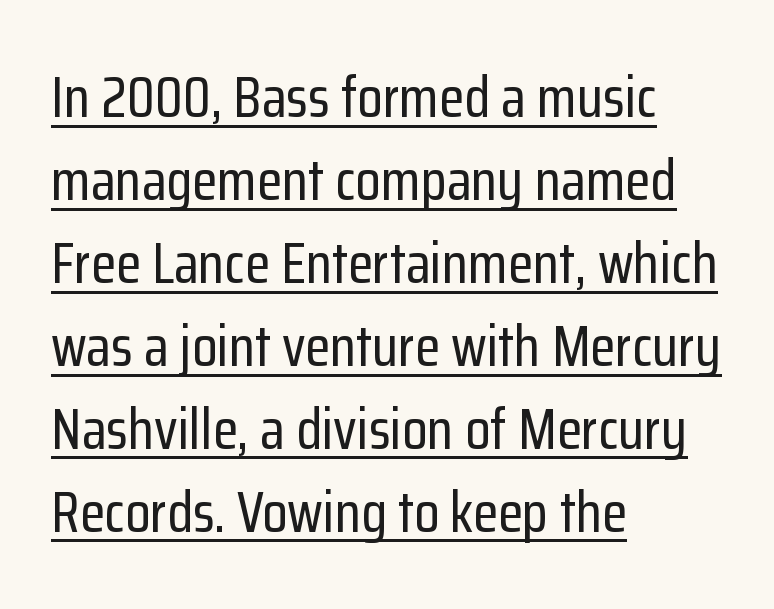
Q: Is the text italic (slanted)? A: No, it is upright.
Q: Is the typeface a serif or a sans-serif typeface? A: Sans-serif.
Q: Is the text underlined? A: Yes.
Q: How is the paragraph aligned? A: Left-aligned.
Q: Is the spacing between letters normal or unusually wide? A: Normal.
Q: Is the spacing between lines tight, normal or loose? A: Normal.
Q: Width (condensed, normal, or wide)? A: Condensed.
Q: Stroke contrast? A: Low.
Q: x-height? A: Medium.
Q: Monospaced? A: No.
